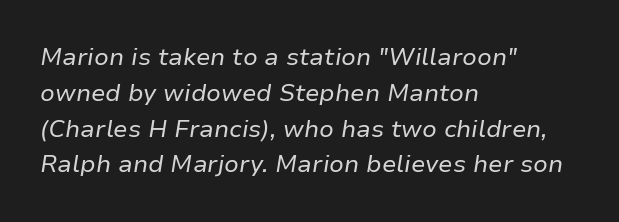
The image shows 24 px text type, italic (leaning right); set left-aligned, normal line spacing (1.49x), normal letter spacing, not underlined.
